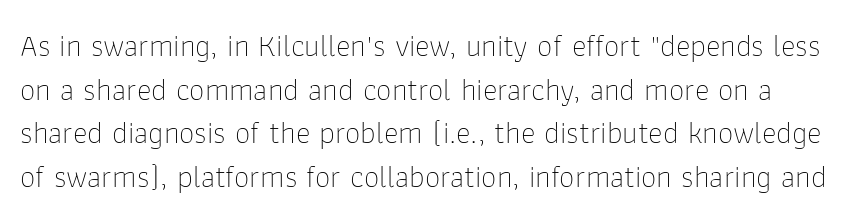
{"serif": "no", "italic": "no", "bold": "no", "weight": "thin", "width": "normal", "stroke_contrast": "low", "x_height": "medium", "monospaced": "no", "underline": "no", "line_spacing": "normal", "line_spacing_ratio": 1.41, "letter_spacing": "normal", "letter_spacing_em": 0.0, "glyph_px": 31}
